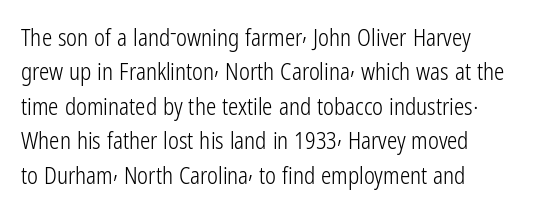
{"italic": "no", "bold": "no", "underline": "no", "align": "left", "line_spacing": "normal", "line_spacing_ratio": 1.5, "letter_spacing": "normal", "letter_spacing_em": 0.0, "glyph_px": 23}
